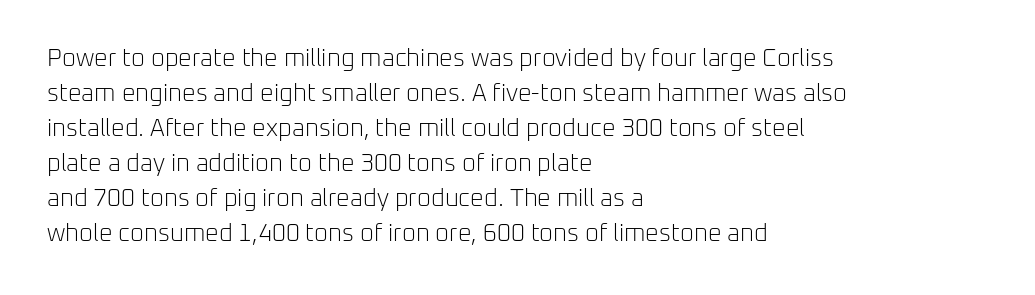
The image shows 24 px text type, upright; set left-aligned, normal line spacing (1.46x), normal letter spacing, not underlined.
